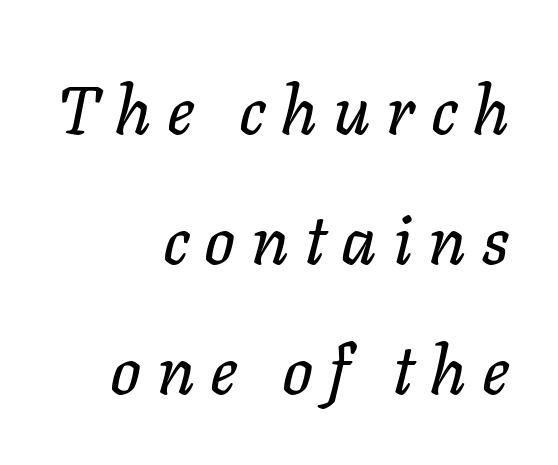
Q: Is the text italic (slanted)? A: Yes, it leans right by about 11 degrees.
Q: Is the text underlined? A: No.
Q: How is the paragraph aligned? A: Right-aligned.
Q: Is the spacing between letters normal or unusually wide? A: Unusually wide.
Q: Is the spacing between lines tight, normal or loose? A: Loose.
Q: Width (condensed, normal, or wide)? A: Normal.
Q: Stroke contrast? A: Low.
Q: x-height? A: Medium.
Q: Monospaced? A: No.
